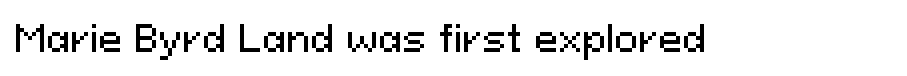
{"serif": "no", "italic": "no", "width": "normal", "stroke_contrast": "medium", "x_height": "medium", "monospaced": "no", "underline": "no", "letter_spacing": "normal", "letter_spacing_em": 0.0, "glyph_px": 36}
